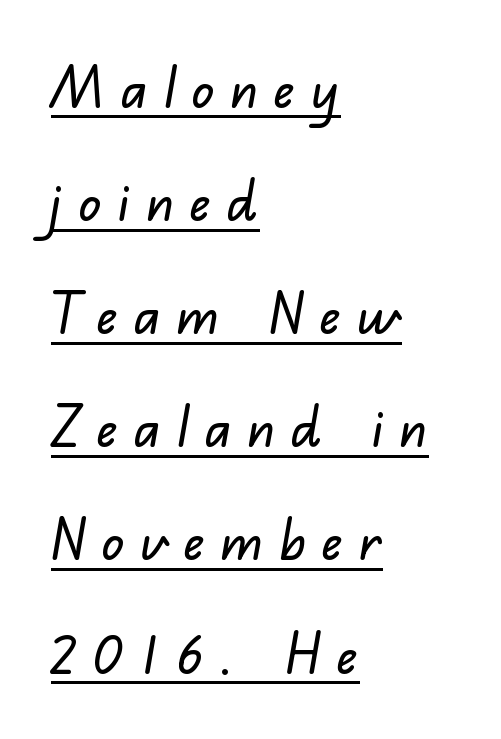
Q: Is the typeface a serif or a sans-serif typeface? A: Sans-serif.
Q: Is the text underlined? A: Yes.
Q: How is the paragraph aligned? A: Left-aligned.
Q: Is the spacing between letters normal or unusually wide? A: Unusually wide.
Q: Is the spacing between lines tight, normal or loose? A: Loose.
Q: Width (condensed, normal, or wide)? A: Normal.
Q: Stroke contrast? A: Low.
Q: x-height? A: Small.
Q: Monospaced? A: No.
